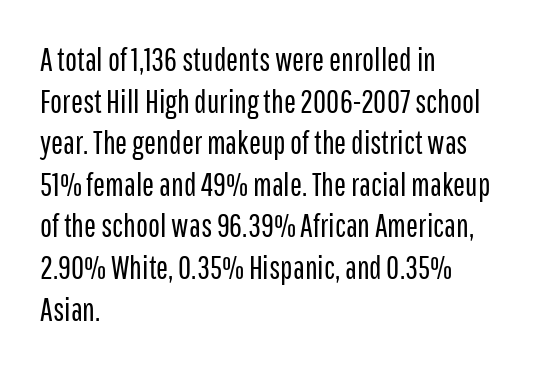
{"serif": "no", "italic": "no", "bold": "no", "weight": "regular", "width": "condensed", "stroke_contrast": "low", "x_height": "medium", "monospaced": "no", "underline": "no", "align": "left", "line_spacing": "normal", "line_spacing_ratio": 1.3, "letter_spacing": "normal", "letter_spacing_em": 0.0, "glyph_px": 32}
